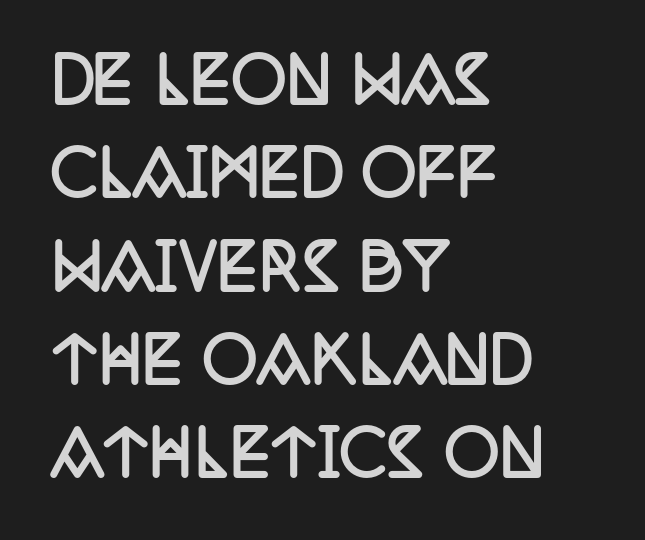
Q: Is the text bold? A: Yes.
Q: Is the text italic (slanted)? A: No, it is upright.
Q: Is the typeface a serif or a sans-serif typeface? A: Serif.
Q: Is the text underlined? A: No.
Q: How is the paragraph aligned? A: Left-aligned.
Q: Is the spacing between letters normal or unusually wide? A: Normal.
Q: Is the spacing between lines tight, normal or loose? A: Normal.
Q: Width (condensed, normal, or wide)? A: Condensed.
Q: Stroke contrast? A: Low.
Q: x-height? A: Large.
Q: Monospaced? A: No.
